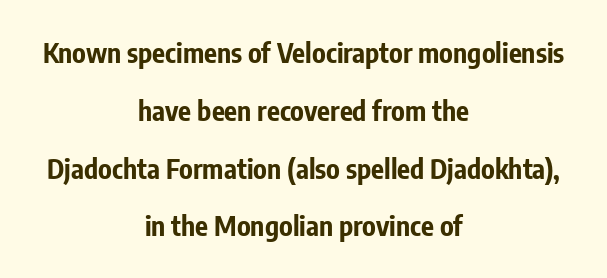
Q: Is the text bold? A: Yes.
Q: Is the text italic (slanted)? A: No, it is upright.
Q: Is the text underlined? A: No.
Q: How is the paragraph aligned? A: Centered.
Q: Is the spacing between letters normal or unusually wide? A: Normal.
Q: Is the spacing between lines tight, normal or loose? A: Loose.
